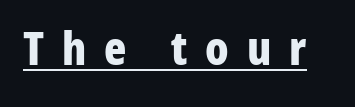
Bold? Absolutely — the strokes are thick and heavy. No feet cap the strokes, marking this as sans-serif type. Does extra space separate the letters? Yes, quite a lot of it. A typesetter would call this proportional, since set widths differ per character. Posture: straight, roman, zero tilt. In designer terms, the underline attribute is active on this setting.
